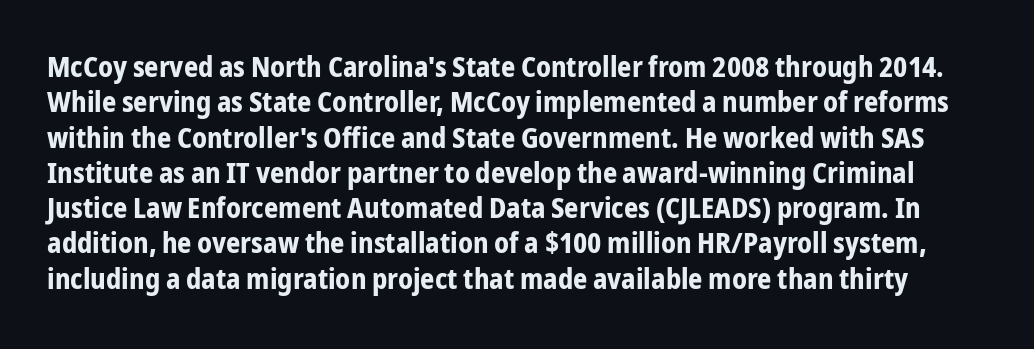
Q: Is the text bold? A: Yes.
Q: Is the text italic (slanted)? A: No, it is upright.
Q: Is the typeface a serif or a sans-serif typeface? A: Sans-serif.
Q: Is the text underlined? A: No.
Q: Is the spacing between letters normal or unusually wide? A: Normal.
Q: Is the spacing between lines tight, normal or loose? A: Normal.
Q: Width (condensed, normal, or wide)? A: Condensed.
Q: Stroke contrast? A: Low.
Q: x-height? A: Medium.
Q: Monospaced? A: No.
